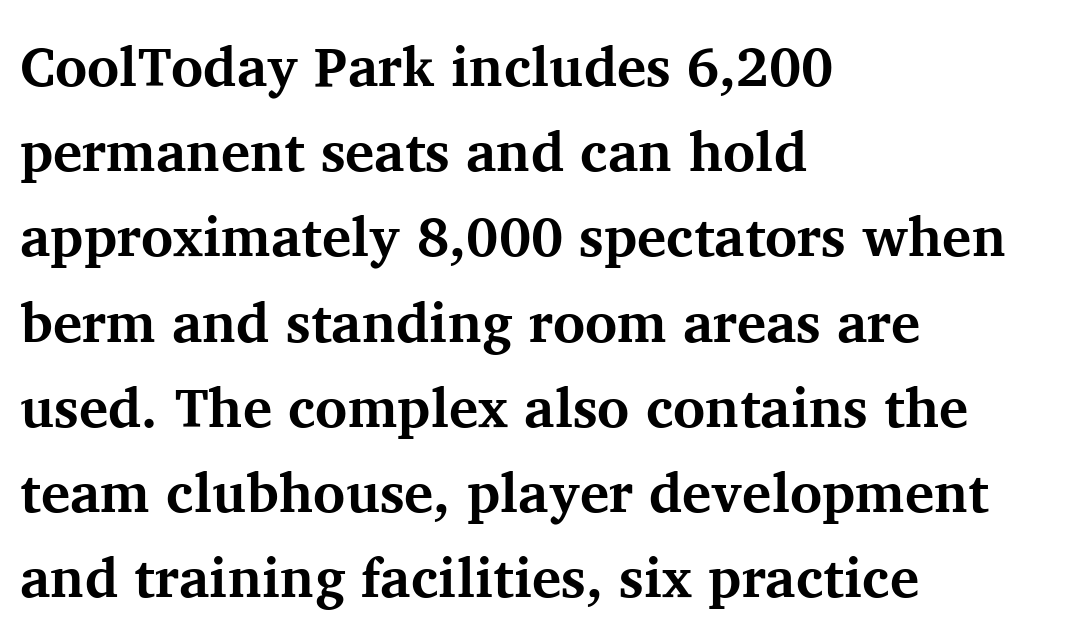
Are there feet on the stems? There are — it's a serif. Descenders are the only things crossing below the line. Pretty heavy lettering here — definitely bold. A typesetter would call this proportional, since set widths differ per character. These lines sit exactly where default settings would place them.
